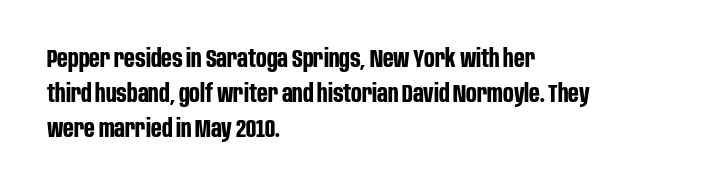
{"italic": "no", "bold": "yes", "underline": "no", "align": "left", "line_spacing": "normal", "line_spacing_ratio": 1.41, "letter_spacing": "normal", "letter_spacing_em": 0.0, "glyph_px": 25}
